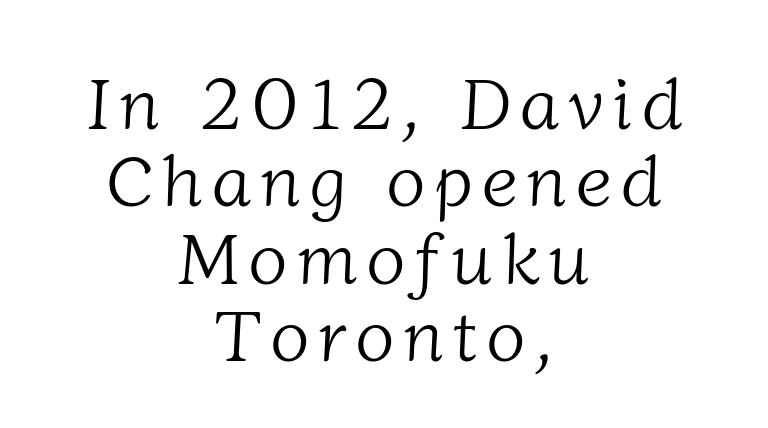
The image shows 73 px light serif type; set centered, tight line spacing (1.06x), not underlined; low stroke contrast and a medium x-height.
